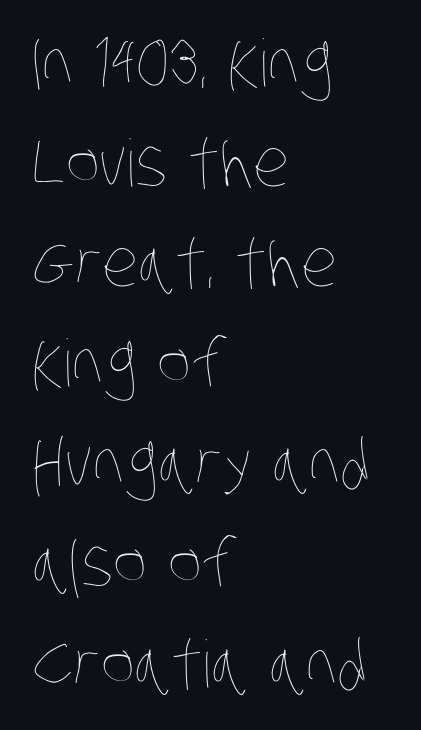
Words appear dense and cohesive because spacing is normal. This rendering features lettering with no underline. The typeface has the unassuming heft of standard copy or less. Evenly set lines give the paragraph a standard silhouette. Does the copy run flush right? No — it runs flush left. Think of a printed novel: that variable character pitch is what you see here.
